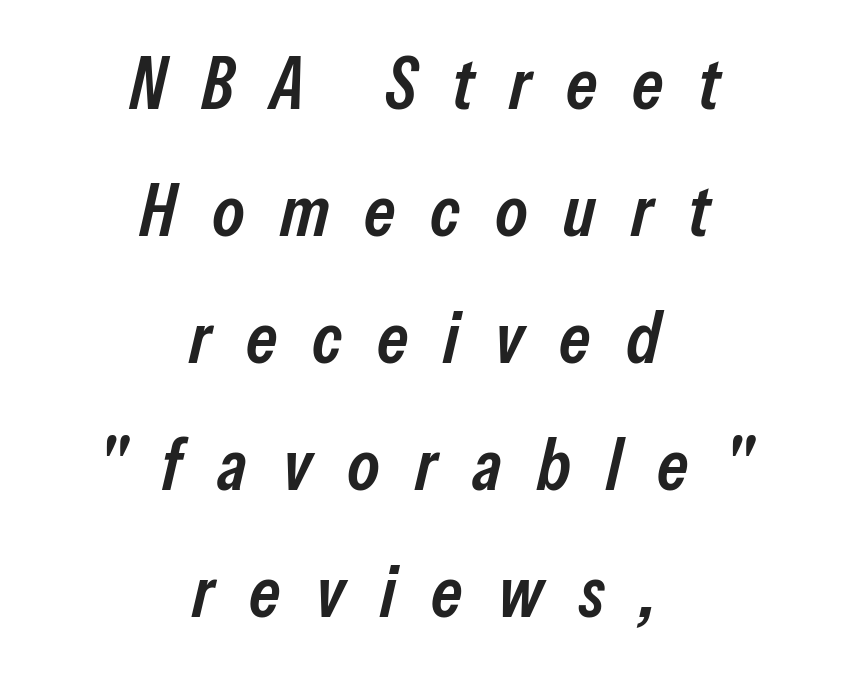
The image shows 73 px semibold, condensed type, italic (leaning right); set centered, line spacing 1.74x, unusually wide letter spacing (+0.48 em), not underlined; low stroke contrast and a medium x-height.
